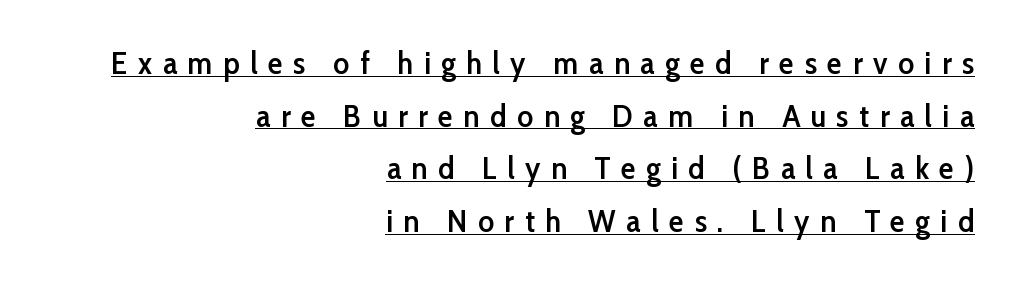
The image shows 31 px semibold sans-serif type, upright; set right-aligned, normal line spacing (1.7x), unusually wide letter spacing (+0.34 em), underlined; low stroke contrast and a medium x-height.
